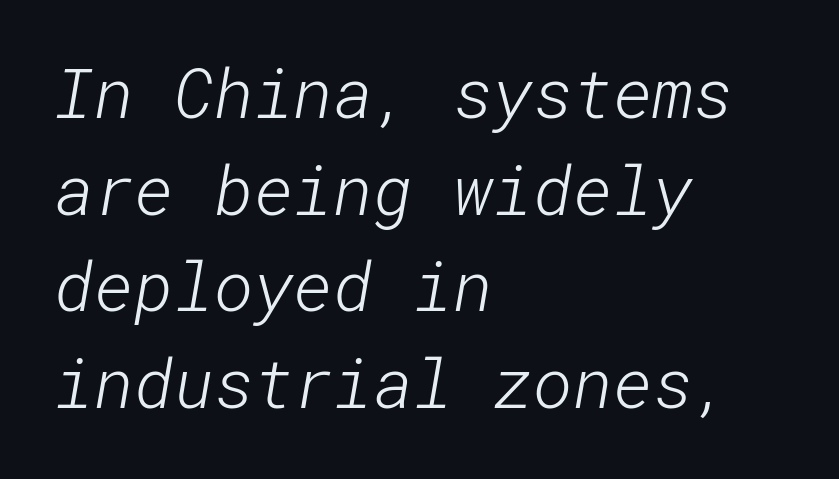
Q: Is the text bold? A: No.
Q: Is the typeface a serif or a sans-serif typeface? A: Sans-serif.
Q: Is the text underlined? A: No.
Q: How is the paragraph aligned? A: Left-aligned.
Q: Is the spacing between letters normal or unusually wide? A: Normal.
Q: Is the spacing between lines tight, normal or loose? A: Normal.
Q: Width (condensed, normal, or wide)? A: Normal.
Q: Stroke contrast? A: Low.
Q: x-height? A: Medium.
